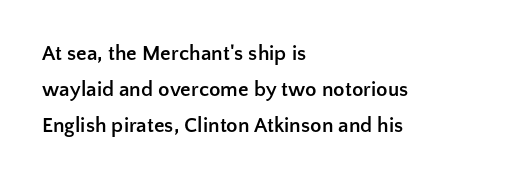
Q: Is the text bold? A: Yes.
Q: Is the text italic (slanted)? A: No, it is upright.
Q: Is the text underlined? A: No.
Q: How is the paragraph aligned? A: Left-aligned.
Q: Is the spacing between letters normal or unusually wide? A: Normal.
